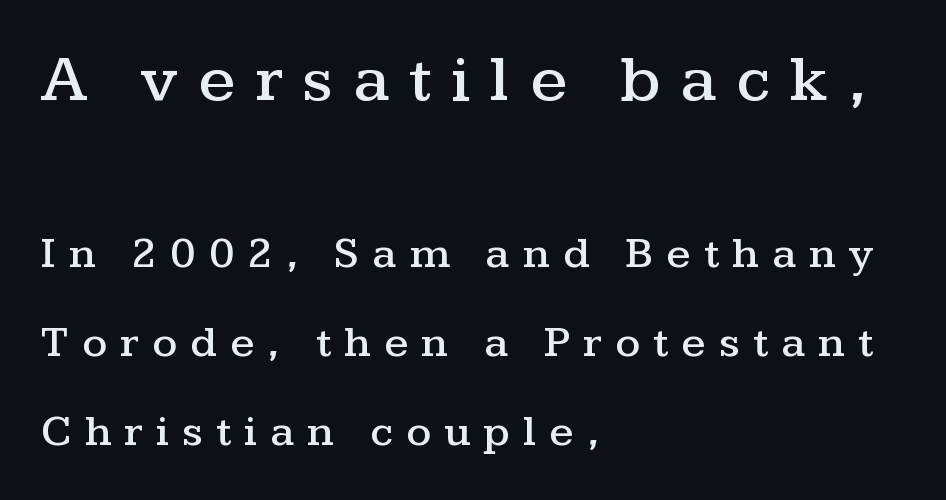
This rendering features lettering with no underline. The passage shown is typed in a proportional face where columns would drift. Classification — serif. Regarding leading, the lines here are spaced well apart. These lines were composed using upright roman letters.
